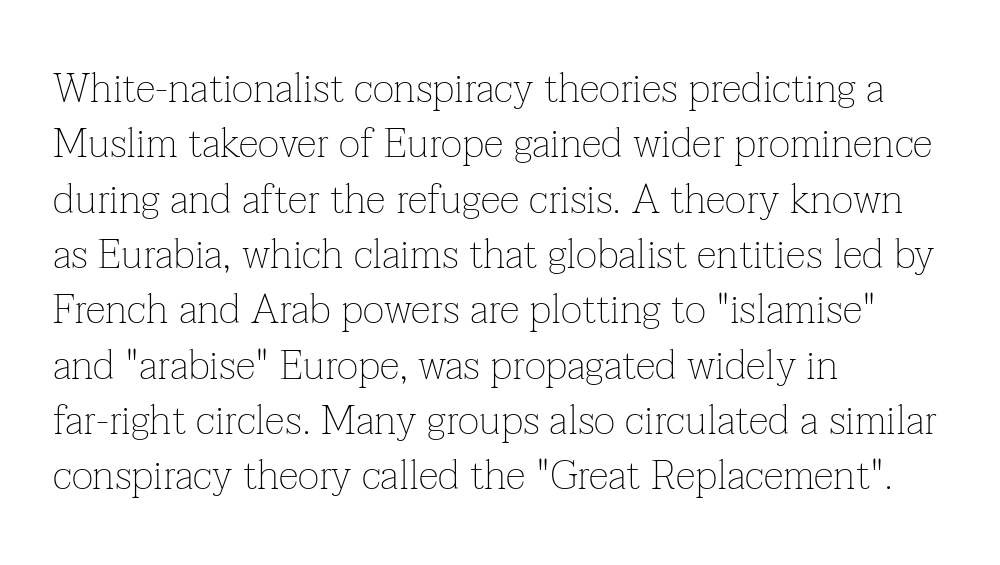
Unbolded letterforms with no extra heft. Vertical spacing — default. A clean baseline with only descenders dipping below it. Every row of glyphs begins at an identical x-position on the left. Upright lettering throughout. Little horizontal feet cap the strokes, marking this as serif type.
